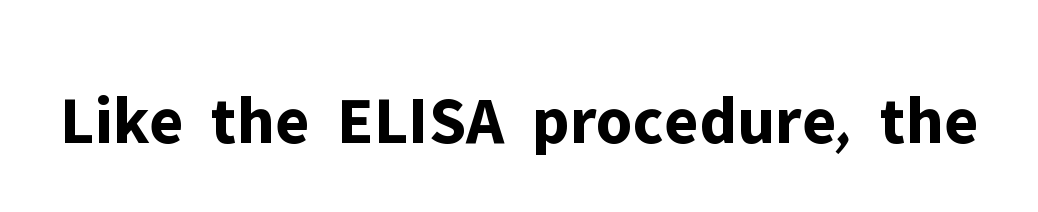
The type sits square on the baseline with zero lean. The sample has been set heavy, in full bold. These lines are rendered in a variable-pitch font. Font category for this specimen: sans-serif. Clear beneath every line of the passage. The letterforms sit shoulder to shoulder at normal distance.
